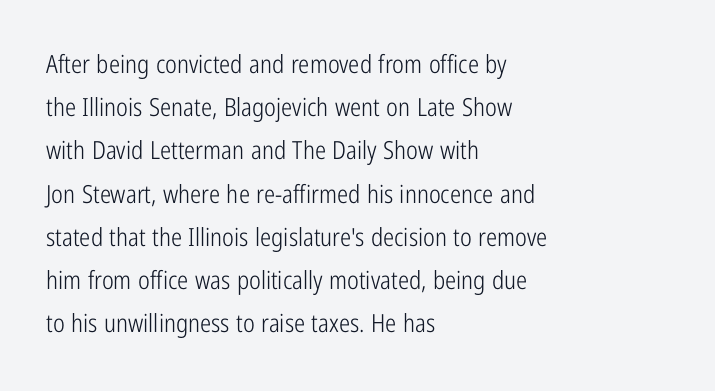
The glyphs are unaccompanied by any horizontal stroke below them. Compared with a centered layout, this one pins lines to the left instead. Tracking here is standard; glyphs follow each other at the usual distance. You can tell it's not italic because the verticals are truly vertical. The letters look calm and open, with moderate or lighter stems.
